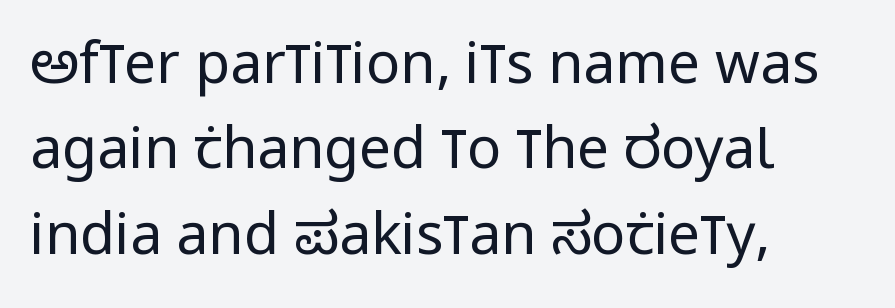
{"serif": "no", "italic": "no", "bold": "no", "weight": "regular", "width": "condensed", "stroke_contrast": "low", "x_height": "large", "monospaced": "no", "underline": "no", "align": "left", "line_spacing": "normal", "line_spacing_ratio": 1.5, "letter_spacing": "normal", "letter_spacing_em": 0.0, "glyph_px": 57}
